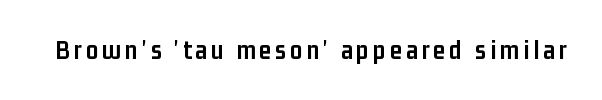
The lettering holds an erect, upright posture throughout. Check the space under the baseline: it is left empty. Does the weight exceed regular? Yes, all the way to bold.
